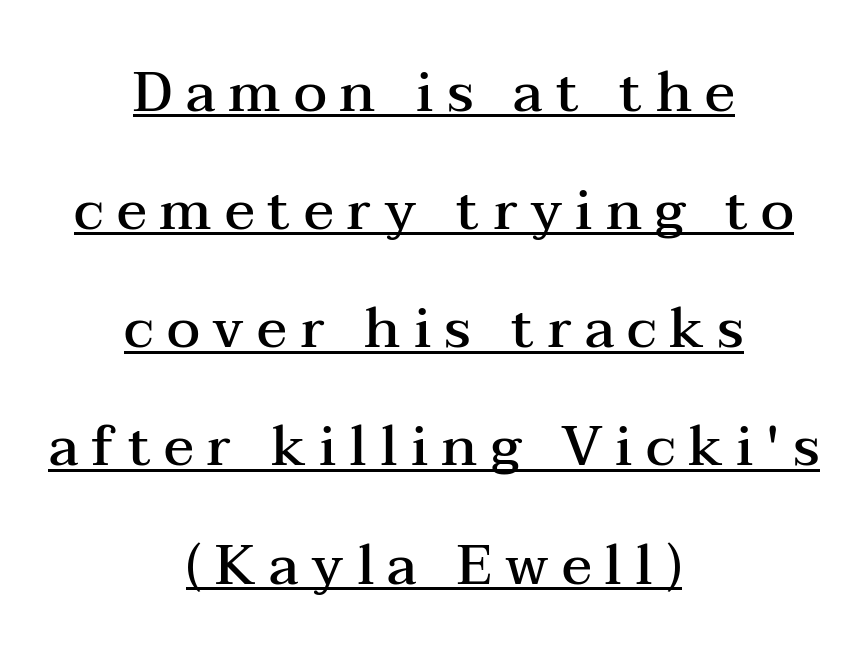
The image shows 56 px semibold, wide serif type, upright; set centered, loose line spacing (2.11x), unusually wide letter spacing (+0.23 em), underlined; medium stroke contrast and a medium x-height.
